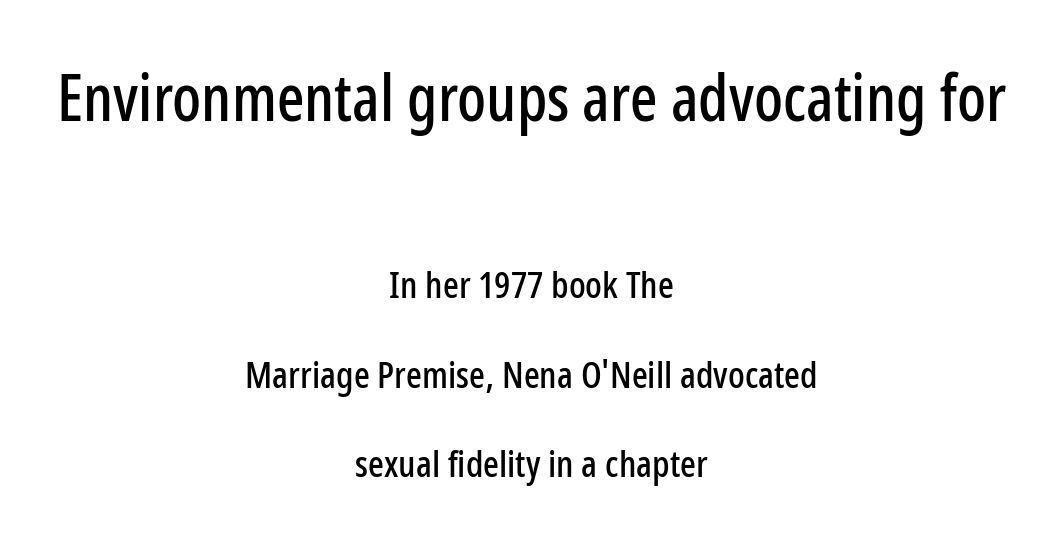
Q: Is the text italic (slanted)? A: No, it is upright.
Q: Is the typeface a serif or a sans-serif typeface? A: Sans-serif.
Q: Is the text underlined? A: No.
Q: How is the paragraph aligned? A: Centered.
Q: Is the spacing between letters normal or unusually wide? A: Normal.
Q: Is the spacing between lines tight, normal or loose? A: Loose.
Q: Which block of text is set in a larger size, the first (top) or the second (bottom)? A: The first (top) one.
Q: Width (condensed, normal, or wide)? A: Condensed.
Q: Stroke contrast? A: Low.
Q: x-height? A: Medium.
Q: Monospaced? A: No.
